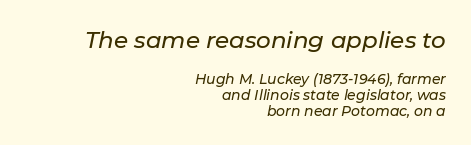
Q: Is the text italic (slanted)? A: Yes, it leans right by about 11 degrees.
Q: Is the text underlined? A: No.
Q: How is the paragraph aligned? A: Right-aligned.
Q: Is the spacing between letters normal or unusually wide? A: Normal.
Q: Is the spacing between lines tight, normal or loose? A: Tight.
Q: Which block of text is set in a larger size, the first (top) or the second (bottom)? A: The first (top) one.
